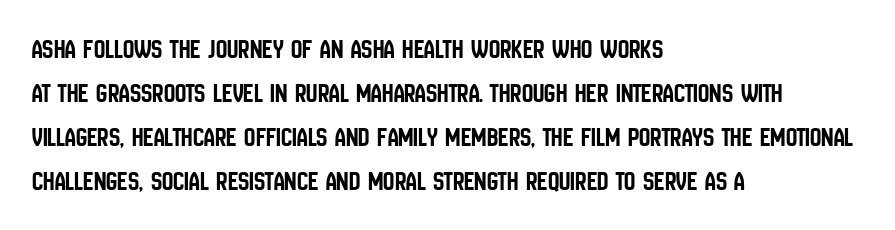
Here the glyphs are tracked normally, forming tight word shapes. Nope, not italic — everything's standing straight. Are there feet on the stems? There aren't — it's a sans. Proportional: the letters do not fall into vertical columns. A bare baseline throughout the passage. Notice how descenders clear the ascenders below comfortably — that's standard leading.
